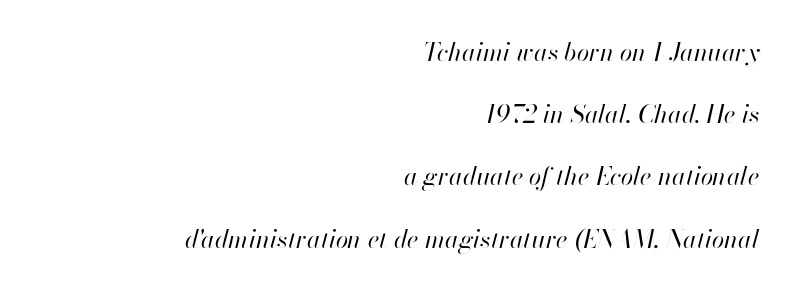
Q: Is the text bold? A: No.
Q: Is the text italic (slanted)? A: Yes, it leans right by about 13 degrees.
Q: Is the text underlined? A: No.
Q: How is the paragraph aligned? A: Right-aligned.
Q: Is the spacing between letters normal or unusually wide? A: Normal.
Q: Is the spacing between lines tight, normal or loose? A: Loose.
